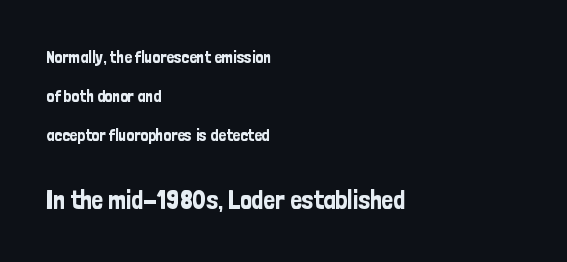
{"italic": "no", "underline": "no", "align": "left", "line_spacing": "loose", "line_spacing_ratio": 2.29, "letter_spacing": "normal", "letter_spacing_em": 0.0, "larger_block": "second", "size_ratio": 1.53, "glyph_px": 26}
